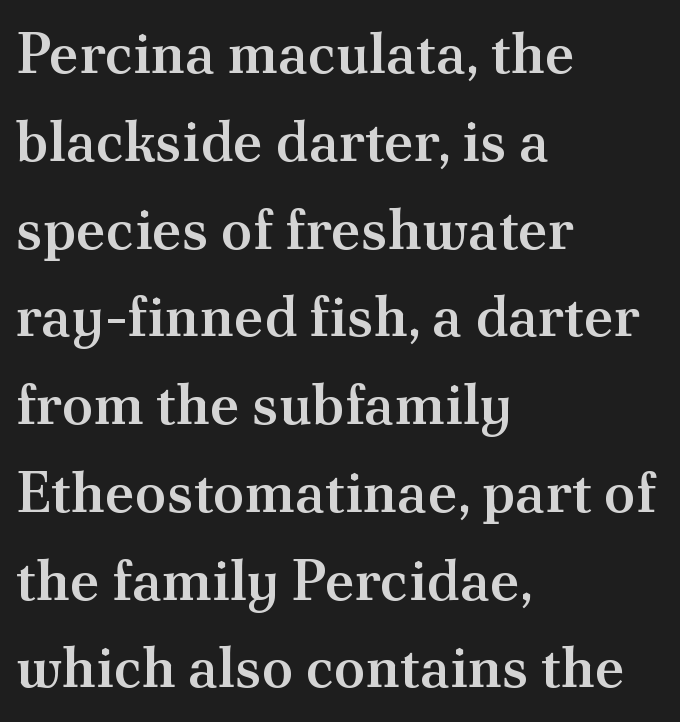
The image shows 57 px semibold serif type, upright; set left-aligned, normal line spacing (1.54x), normal letter spacing, not underlined; medium stroke contrast and a small x-height.
